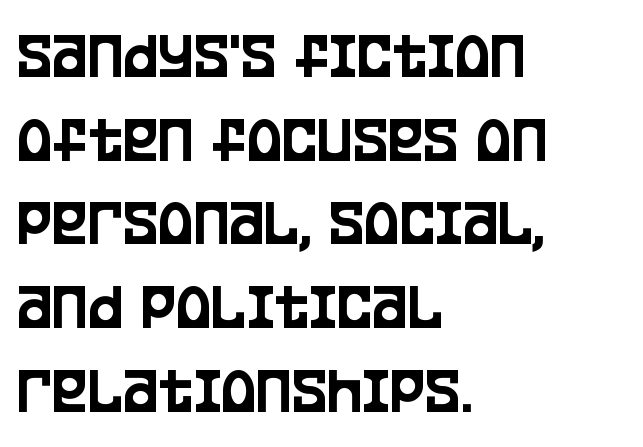
The image shows 67 px condensed sans-serif type, upright; set left-aligned, normal line spacing (1.25x), normal letter spacing, not underlined; low stroke contrast and a large x-height.
